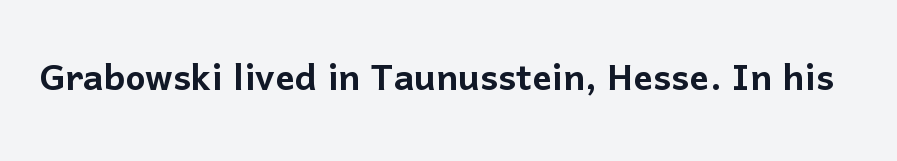
The image shows 48 px sans-serif type, upright; set normal letter spacing, not underlined; low stroke contrast and a medium x-height.
